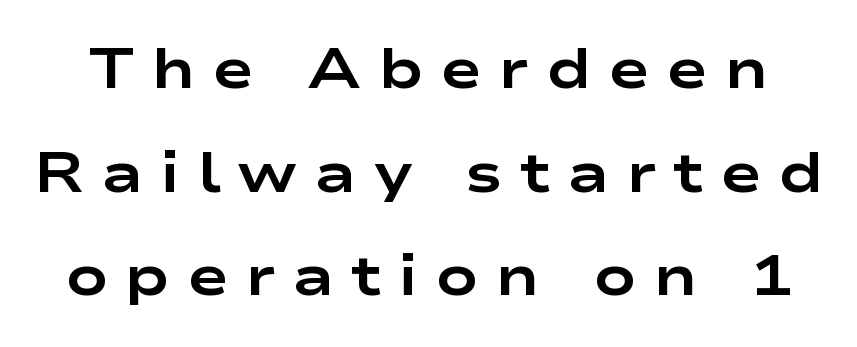
The image shows 56 px bold, wide sans-serif type, upright; set line spacing 1.85x, unusually wide letter spacing (+0.3 em), not underlined; low stroke contrast and a medium x-height.
